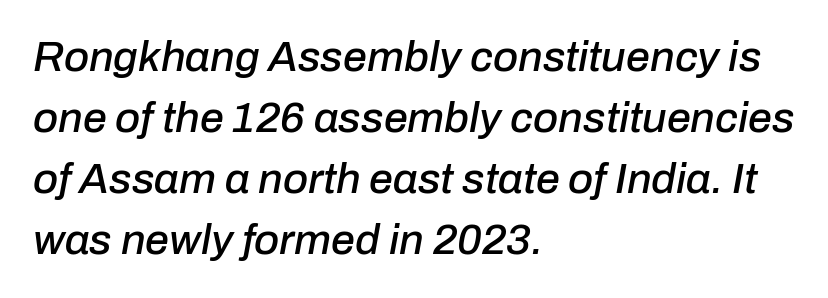
{"italic": "yes", "lean": "right", "slant_degrees": 10, "width": "normal", "stroke_contrast": "low", "x_height": "medium", "monospaced": "no", "underline": "no", "align": "left", "line_spacing": "normal", "line_spacing_ratio": 1.42, "letter_spacing": "normal", "letter_spacing_em": 0.0, "glyph_px": 43}
